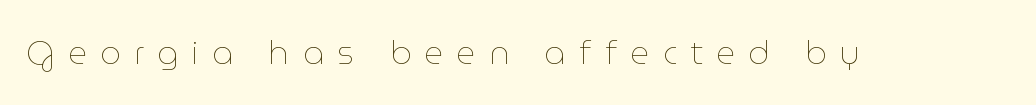
The image shows 33 px thin type, upright; set unusually wide letter spacing (+0.4 em), not underlined; low stroke contrast and a medium x-height.
